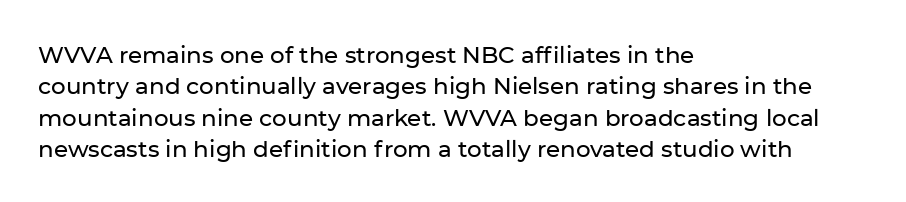
{"italic": "no", "underline": "no", "align": "left", "line_spacing": "normal", "line_spacing_ratio": 1.36, "letter_spacing": "normal", "letter_spacing_em": 0.0, "glyph_px": 23}
